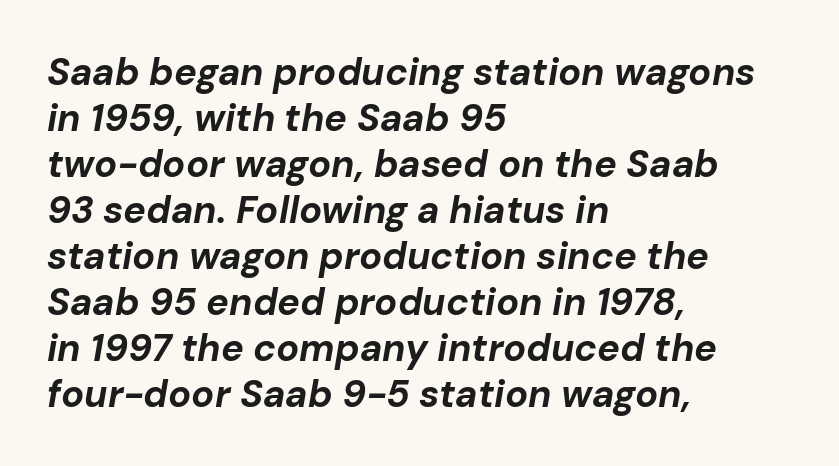
The image shows 38 px bold type, italic (leaning right); set left-aligned, line spacing 1.21x, normal letter spacing, not underlined; low stroke contrast and a medium x-height.
